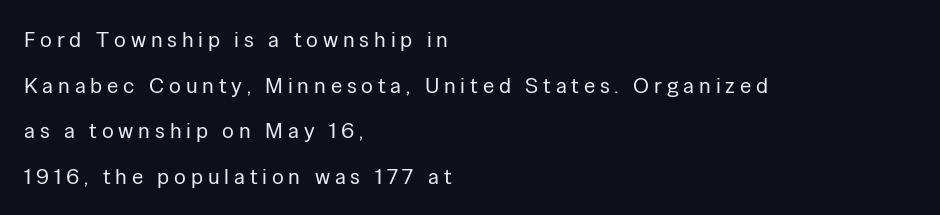
Q: Is the text bold? A: No.
Q: Is the text italic (slanted)? A: No, it is upright.
Q: Is the text underlined? A: No.
Q: How is the paragraph aligned? A: Left-aligned.
Q: Is the spacing between letters normal or unusually wide? A: Unusually wide.
Q: Is the spacing between lines tight, normal or loose? A: Loose.
